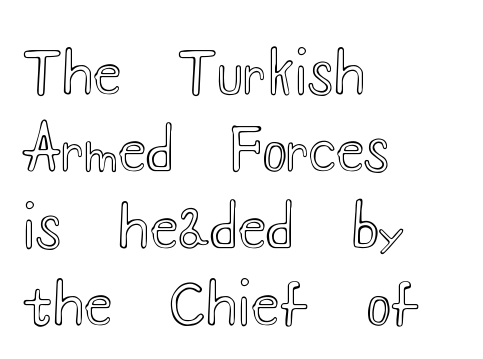
Q: Is the text italic (slanted)? A: No, it is upright.
Q: Is the text underlined? A: No.
Q: How is the paragraph aligned? A: Left-aligned.
Q: Is the spacing between letters normal or unusually wide? A: Normal.
Q: Is the spacing between lines tight, normal or loose? A: Normal.
Q: Width (condensed, normal, or wide)? A: Wide.
Q: x-height? A: Small.
Q: Monospaced? A: No.
